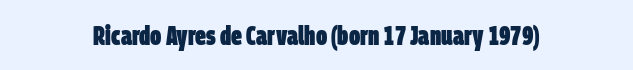
{"bold": "yes", "underline": "no", "align": "center", "letter_spacing": "normal", "letter_spacing_em": 0.0, "glyph_px": 27}
